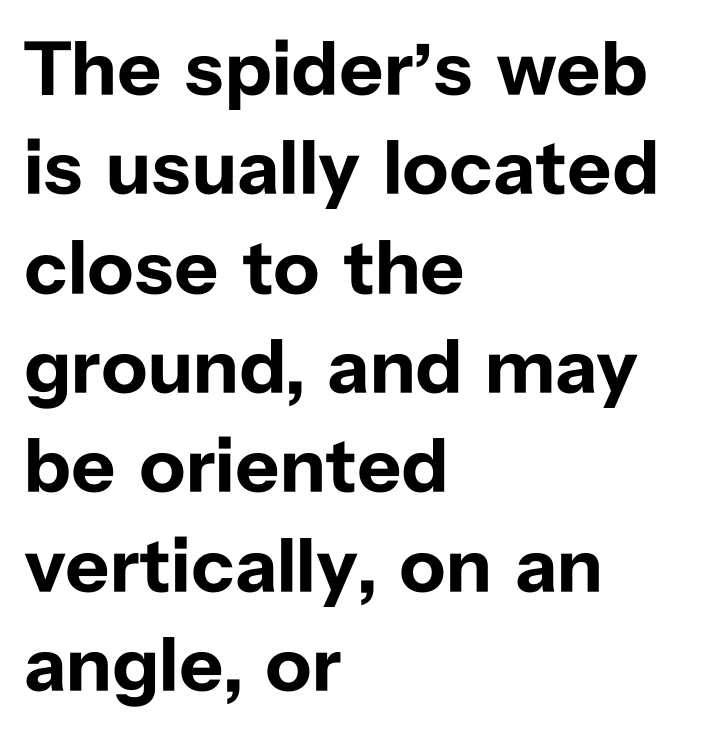
{"serif": "no", "italic": "no", "bold": "yes", "weight": "bold", "width": "normal", "stroke_contrast": "low", "x_height": "medium", "monospaced": "no", "underline": "no", "align": "left", "line_spacing": "normal", "line_spacing_ratio": 1.29, "letter_spacing": "normal", "letter_spacing_em": 0.0, "glyph_px": 77}
